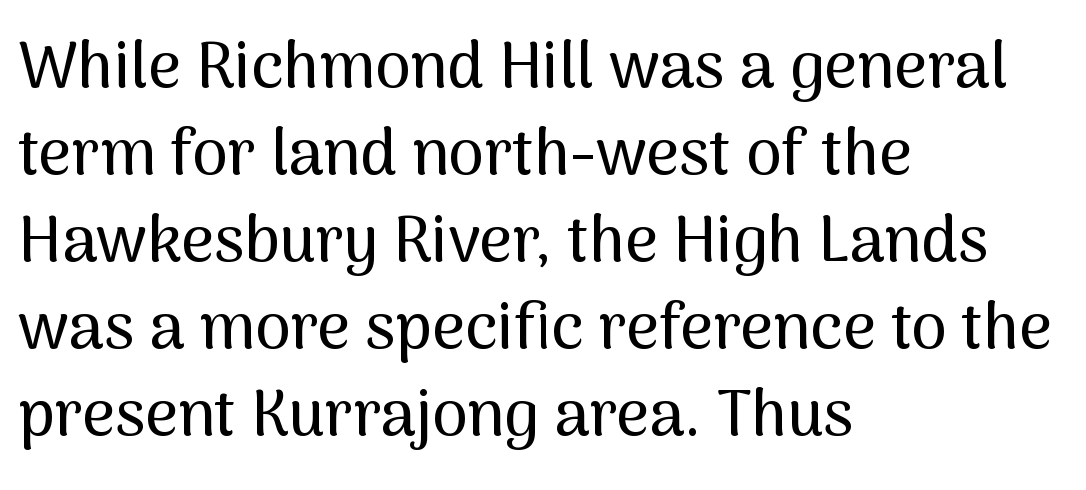
Anything drawn beneath the words? Only blank space. Here the designer chose a conventional face with non-uniform glyph widths. Where is the straight margin? On the left. Nope, no serifs anywhere on these letters.
